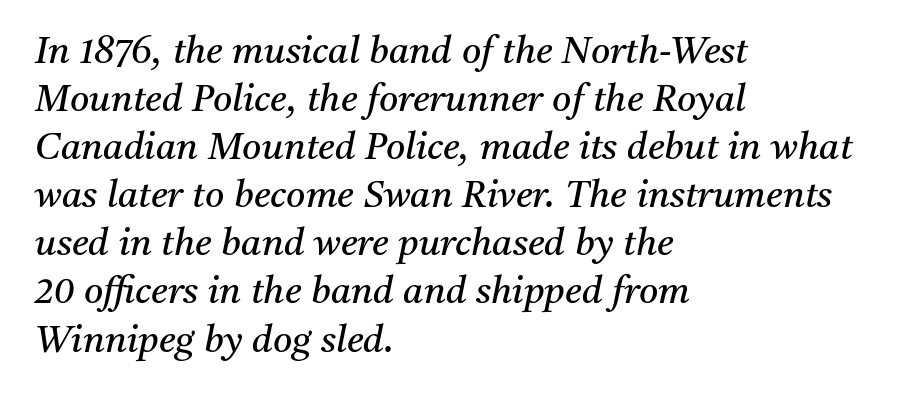
Q: Is the text bold? A: No.
Q: Is the text italic (slanted)? A: Yes, it leans right by about 11 degrees.
Q: Is the typeface a serif or a sans-serif typeface? A: Serif.
Q: Is the text underlined? A: No.
Q: How is the paragraph aligned? A: Left-aligned.
Q: Is the spacing between letters normal or unusually wide? A: Normal.
Q: Is the spacing between lines tight, normal or loose? A: Normal.
Q: Width (condensed, normal, or wide)? A: Normal.
Q: Stroke contrast? A: Medium.
Q: x-height? A: Medium.
Q: Monospaced? A: No.
